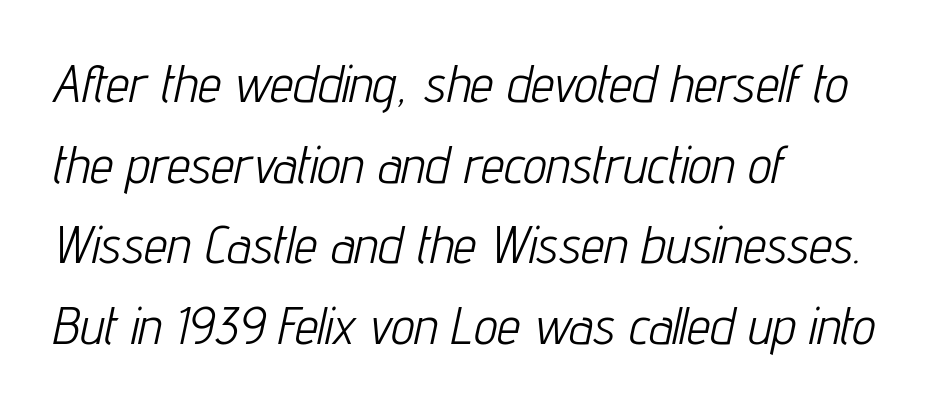
Casual observation: everything's shoved over to the left. Beneath every word, the page is bare. How are the letters spaced? Ordinarily, with no added tracking. If you drew a line through each stem, it would be angled. Here the designer chose a conventional face with non-uniform glyph widths. A normal amount of white space separates one row of letters from the next.
